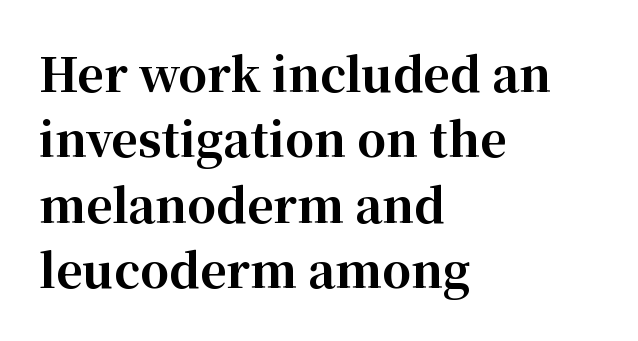
The image shows 46 px bold serif type, upright; set left-aligned, normal line spacing (1.42x), normal letter spacing, not underlined; high stroke contrast and a medium x-height.
